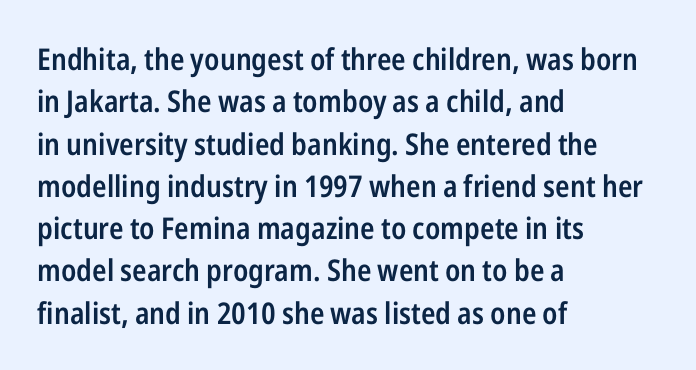
The image shows 30 px semibold, condensed sans-serif type, upright; set left-aligned, normal line spacing (1.41x), normal letter spacing, not underlined; low stroke contrast and a medium x-height.
